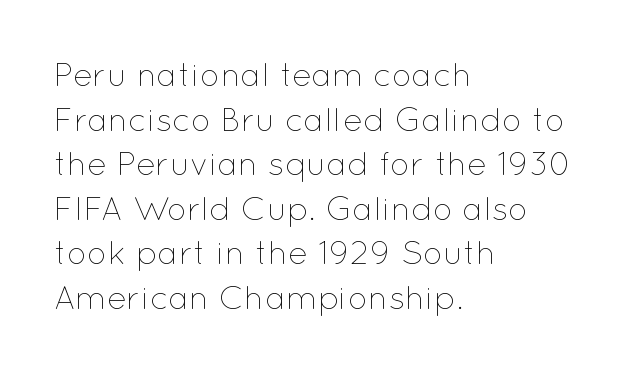
The image shows 33 px thin type, upright; set left-aligned, normal line spacing (1.35x), normal letter spacing, not underlined; low stroke contrast and a medium x-height.
